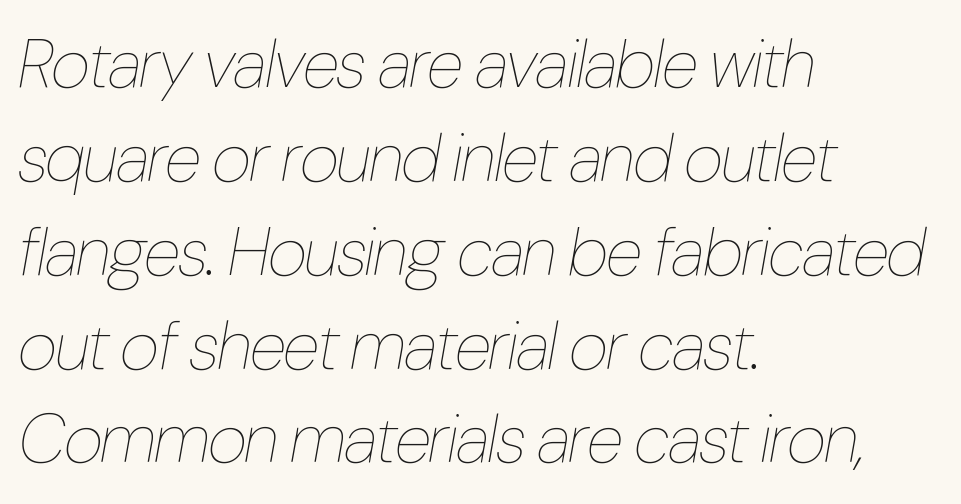
The image shows 68 px thin, condensed type, italic (leaning right); set left-aligned, normal line spacing (1.38x), normal letter spacing, not underlined; low stroke contrast and a medium x-height.
